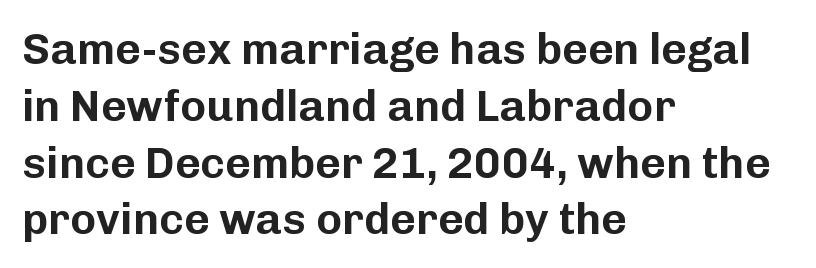
{"serif": "no", "italic": "no", "width": "normal", "stroke_contrast": "low", "x_height": "medium", "monospaced": "no", "underline": "no", "align": "left", "line_spacing": "normal", "line_spacing_ratio": 1.29, "letter_spacing": "normal", "letter_spacing_em": 0.0, "glyph_px": 44}
